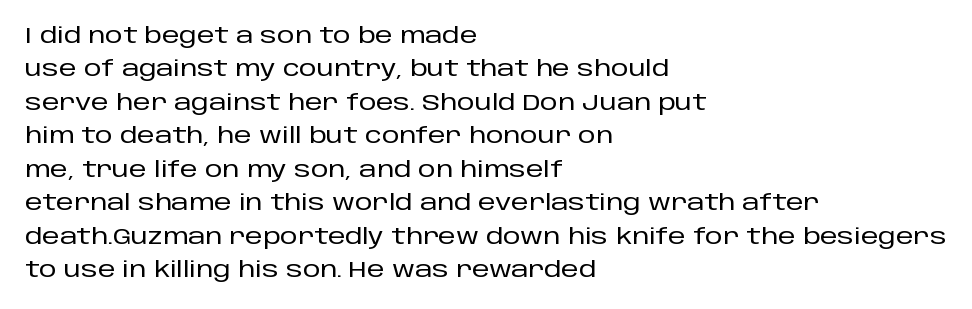
The image shows 22 px text type, upright; set left-aligned, normal line spacing (1.52x), normal letter spacing, not underlined.
